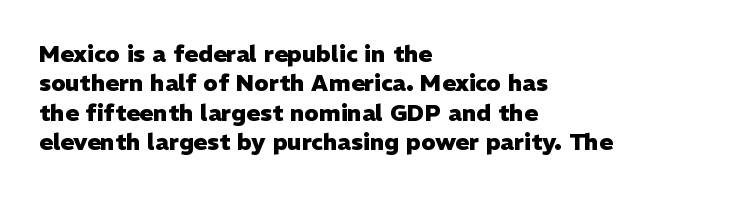
The image shows 23 px bold type, upright; set left-aligned, normal line spacing (1.28x), normal letter spacing, not underlined.
